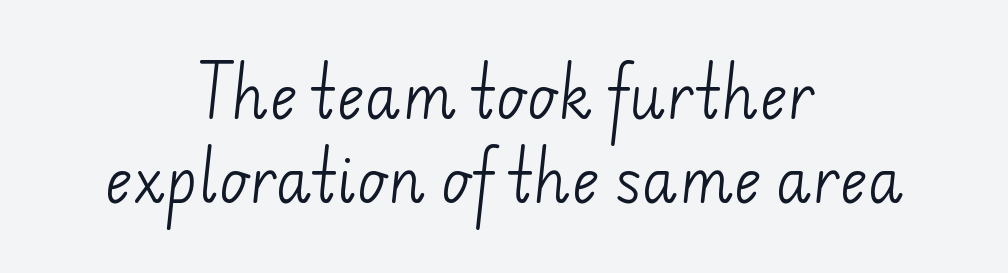
The image shows 59 px light sans-serif type; set centered, normal line spacing (1.43x), normal letter spacing, not underlined; low stroke contrast and a small x-height.
